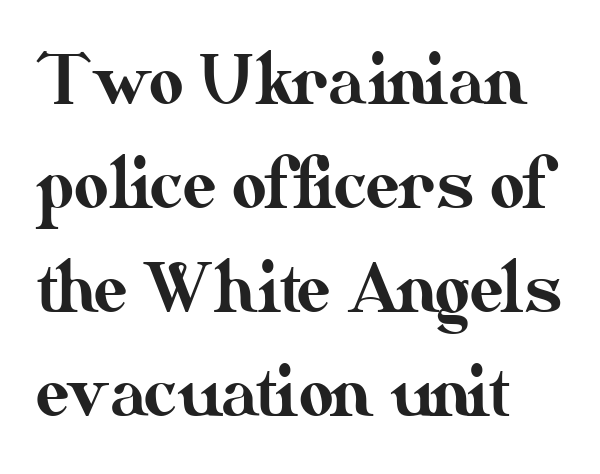
Is the block centered? No — it sits flush against the left margin. The rendering uses natural spacing where letterforms have individual widths. The type sits square on the baseline with zero lean. Interline gaps are of average width in this sample. The gaps between neighbouring characters are ordinary and unremarkable. The gap between lines stays unmarked.
